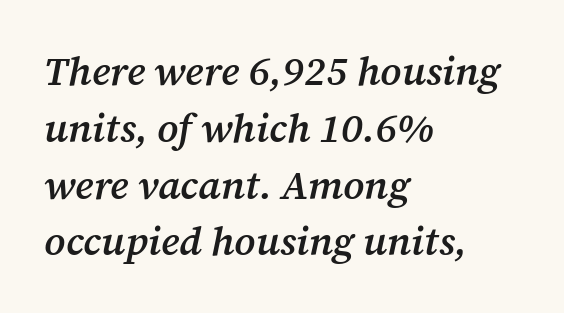
The image shows 40 px semibold serif type, italic (leaning right); set left-aligned, normal line spacing (1.42x), normal letter spacing, not underlined; medium stroke contrast and a medium x-height.
